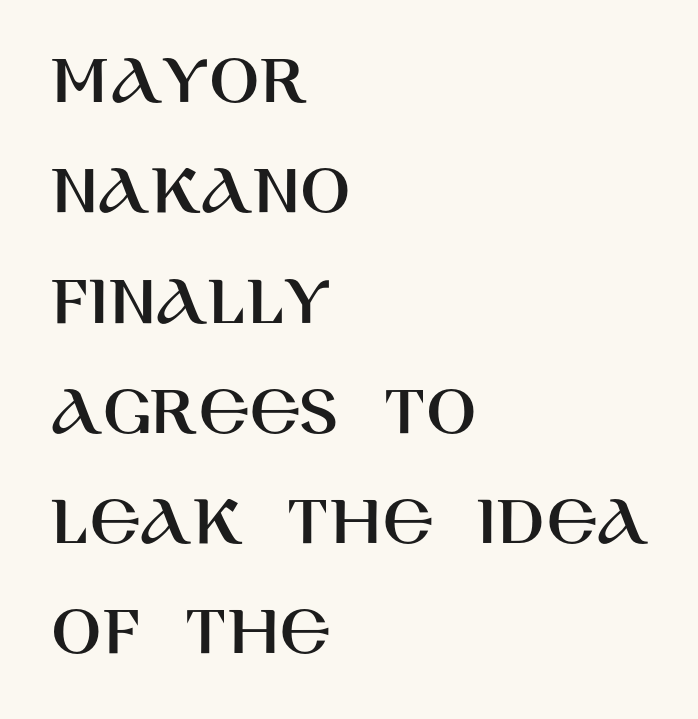
The passage shown is typed in a proportional face where columns would drift. Teacher's note: observe the even left margin — that is flush-left alignment. The typography opts for an upright posture over an oblique one. Whoever set this chose a conventional vertical rhythm.
